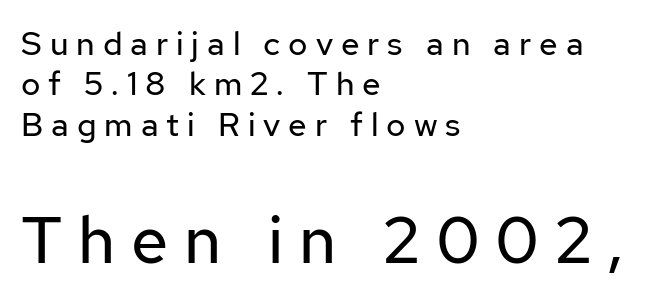
The strip under each line holds only bare page. Rendered with straight, roman letterforms. Is this a fixed-width face? No — the glyphs have proportional, varying widths. These lines have a slow, spaced-out rhythm from letter to letter.
